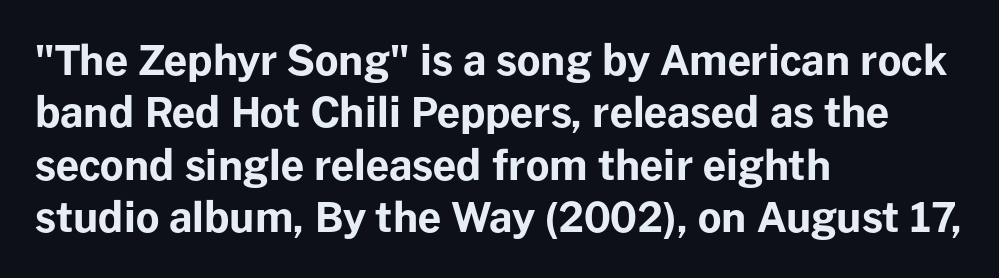
{"serif": "no", "italic": "no", "bold": "yes", "weight": "bold", "width": "normal", "stroke_contrast": "low", "x_height": "medium", "monospaced": "no", "underline": "no", "align": "left", "line_spacing": "normal", "line_spacing_ratio": 1.28, "letter_spacing": "normal", "letter_spacing_em": 0.0, "glyph_px": 41}
